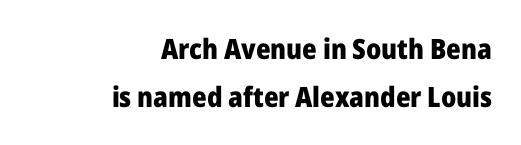
{"serif": "no", "italic": "no", "bold": "yes", "weight": "heavy", "width": "normal", "stroke_contrast": "low", "x_height": "medium", "monospaced": "no", "underline": "no", "align": "right", "line_spacing_ratio": 1.71, "letter_spacing": "normal", "letter_spacing_em": 0.0, "glyph_px": 28}
